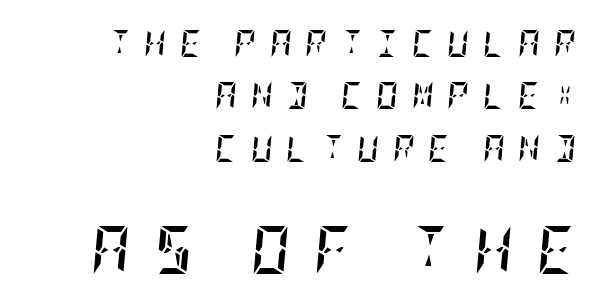
Q: Is the text bold? A: Yes.
Q: Is the text italic (slanted)? A: Yes, it leans right by about 5 degrees.
Q: Is the text underlined? A: No.
Q: How is the paragraph aligned? A: Right-aligned.
Q: Is the spacing between letters normal or unusually wide? A: Unusually wide.
Q: Is the spacing between lines tight, normal or loose? A: Loose.
Q: Which block of text is set in a larger size, the first (top) or the second (bottom)? A: The second (bottom) one.
Q: Width (condensed, normal, or wide)? A: Condensed.
Q: Stroke contrast? A: Low.
Q: x-height? A: Large.
